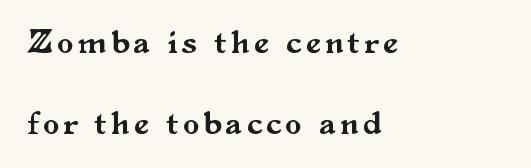
Q: Is the text italic (slanted)? A: No, it is upright.
Q: Is the typeface a serif or a sans-serif typeface? A: Serif.
Q: Is the text underlined? A: No.
Q: How is the paragraph aligned? A: Left-aligned.
Q: Is the spacing between lines tight, normal or loose? A: Loose.
Q: Width (condensed, normal, or wide)? A: Normal.
Q: Stroke contrast? A: Medium.
Q: x-height? A: Small.
Q: Monospaced? A: No.
